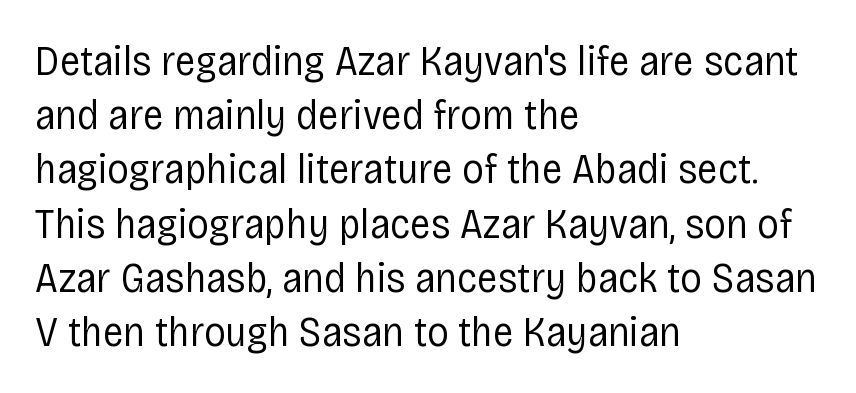
Q: Is the text bold? A: No.
Q: Is the text italic (slanted)? A: No, it is upright.
Q: Is the typeface a serif or a sans-serif typeface? A: Sans-serif.
Q: Is the text underlined? A: No.
Q: How is the paragraph aligned? A: Left-aligned.
Q: Is the spacing between letters normal or unusually wide? A: Normal.
Q: Is the spacing between lines tight, normal or loose? A: Normal.
Q: Width (condensed, normal, or wide)? A: Condensed.
Q: Stroke contrast? A: Low.
Q: x-height? A: Large.
Q: Monospaced? A: No.
